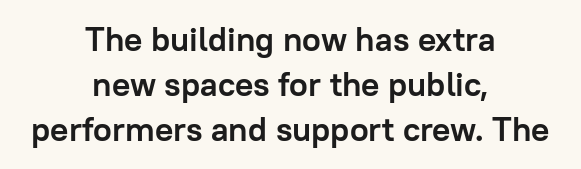
Q: Is the text bold? A: Yes.
Q: Is the text italic (slanted)? A: No, it is upright.
Q: Is the typeface a serif or a sans-serif typeface? A: Sans-serif.
Q: Is the text underlined? A: No.
Q: How is the paragraph aligned? A: Centered.
Q: Is the spacing between letters normal or unusually wide? A: Normal.
Q: Is the spacing between lines tight, normal or loose? A: Normal.
Q: Width (condensed, normal, or wide)? A: Normal.
Q: Stroke contrast? A: Low.
Q: x-height? A: Medium.
Q: Monospaced? A: No.
